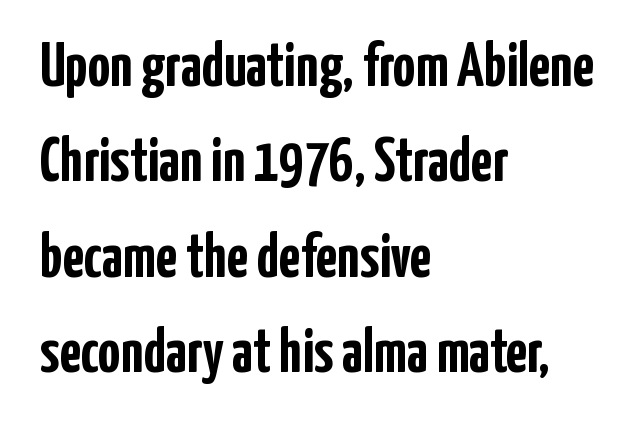
Q: Is the text bold? A: Yes.
Q: Is the text italic (slanted)? A: No, it is upright.
Q: Is the typeface a serif or a sans-serif typeface? A: Sans-serif.
Q: Is the text underlined? A: No.
Q: How is the paragraph aligned? A: Left-aligned.
Q: Is the spacing between letters normal or unusually wide? A: Normal.
Q: Is the spacing between lines tight, normal or loose? A: Normal.
Q: Width (condensed, normal, or wide)? A: Condensed.
Q: Stroke contrast? A: Low.
Q: x-height? A: Medium.
Q: Monospaced? A: No.
